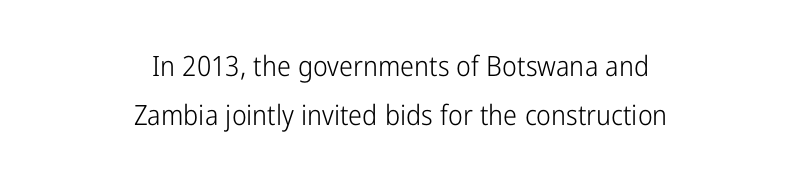
Q: Is the text bold? A: No.
Q: Is the text italic (slanted)? A: No, it is upright.
Q: Is the typeface a serif or a sans-serif typeface? A: Sans-serif.
Q: Is the text underlined? A: No.
Q: How is the paragraph aligned? A: Centered.
Q: Is the spacing between letters normal or unusually wide? A: Normal.
Q: Width (condensed, normal, or wide)? A: Condensed.
Q: Stroke contrast? A: Low.
Q: x-height? A: Medium.
Q: Monospaced? A: No.
